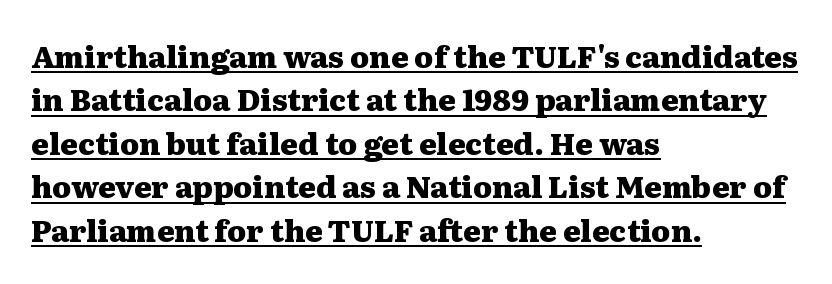
The image shows 30 px heavy, wide serif type, upright; set left-aligned, normal line spacing (1.45x), normal letter spacing, underlined; medium stroke contrast and a medium x-height.
